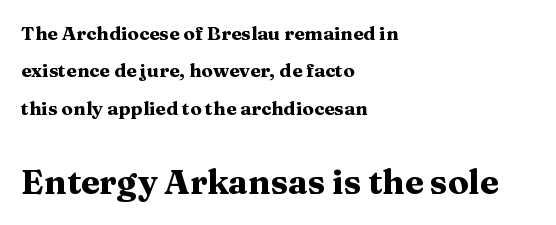
{"serif": "yes", "italic": "no", "bold": "yes", "weight": "heavy", "width": "wide", "stroke_contrast": "medium", "x_height": "medium", "monospaced": "no", "underline": "no", "align": "left", "line_spacing": "loose", "line_spacing_ratio": 1.97, "letter_spacing": "normal", "letter_spacing_em": 0.0, "larger_block": "second", "size_ratio": 1.79, "glyph_px": 34}
